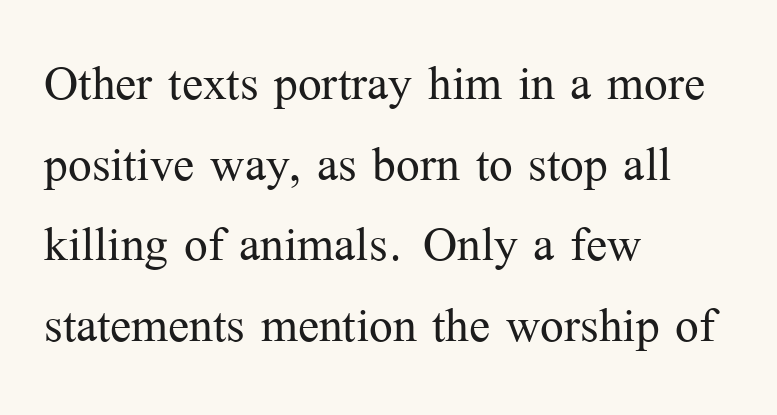
{"serif": "yes", "italic": "no", "bold": "no", "weight": "light", "width": "normal", "stroke_contrast": "medium", "x_height": "medium", "monospaced": "no", "underline": "no", "align": "left", "line_spacing": "normal", "line_spacing_ratio": 1.28, "letter_spacing": "normal", "letter_spacing_em": 0.0, "glyph_px": 63}
